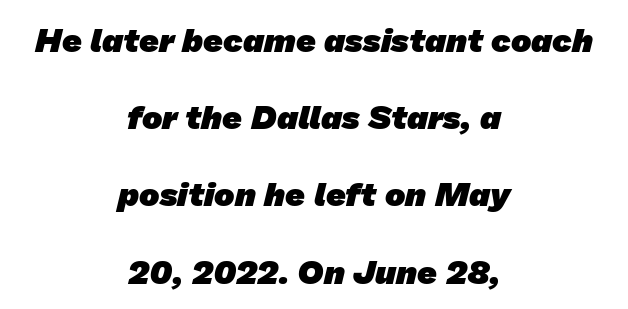
The rendering uses natural spacing where letterforms have individual widths. Plenty of ink on the page — the face is bold. The type is set solid horizontally, with unmodified tracking. The rendering shows plain stroke endings on the letterforms — a sans-serif design.
